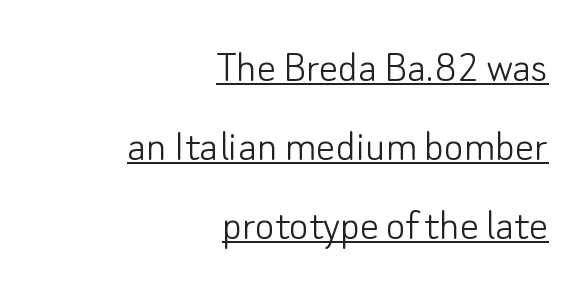
Q: Is the text bold? A: No.
Q: Is the text italic (slanted)? A: No, it is upright.
Q: Is the typeface a serif or a sans-serif typeface? A: Sans-serif.
Q: Is the text underlined? A: Yes.
Q: How is the paragraph aligned? A: Right-aligned.
Q: Is the spacing between letters normal or unusually wide? A: Normal.
Q: Is the spacing between lines tight, normal or loose? A: Normal.
Q: Width (condensed, normal, or wide)? A: Normal.
Q: Stroke contrast? A: Low.
Q: x-height? A: Small.
Q: Monospaced? A: No.
